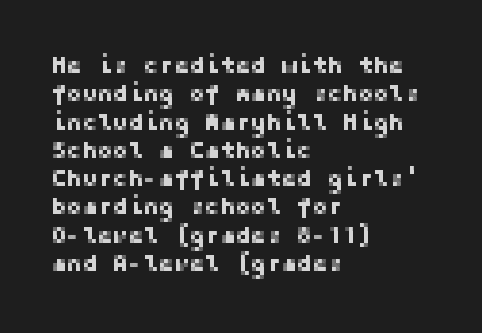
Q: Is the text italic (slanted)? A: No, it is upright.
Q: Is the text underlined? A: No.
Q: How is the paragraph aligned? A: Left-aligned.
Q: Is the spacing between letters normal or unusually wide? A: Normal.
